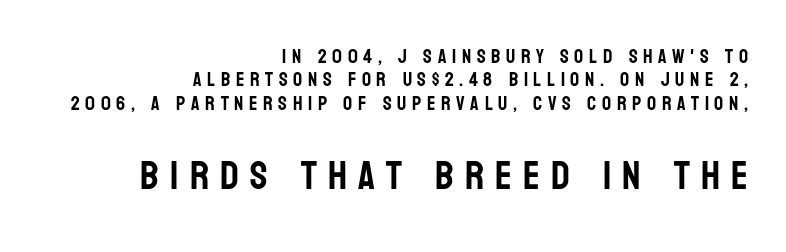
{"serif": "no", "italic": "no", "width": "condensed", "stroke_contrast": "low", "x_height": "large", "monospaced": "no", "underline": "no", "align": "right", "line_spacing_ratio": 1.17, "letter_spacing": "wide", "letter_spacing_em": 0.28, "larger_block": "second", "size_ratio": 2.0, "glyph_px": 40}
